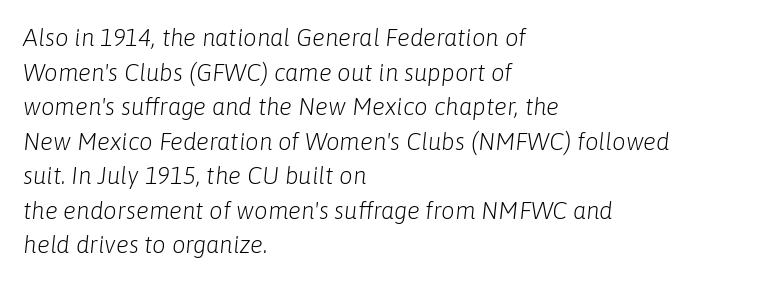
The image shows 24 px text type, italic (leaning right); set left-aligned, normal line spacing (1.44x), normal letter spacing, not underlined.
